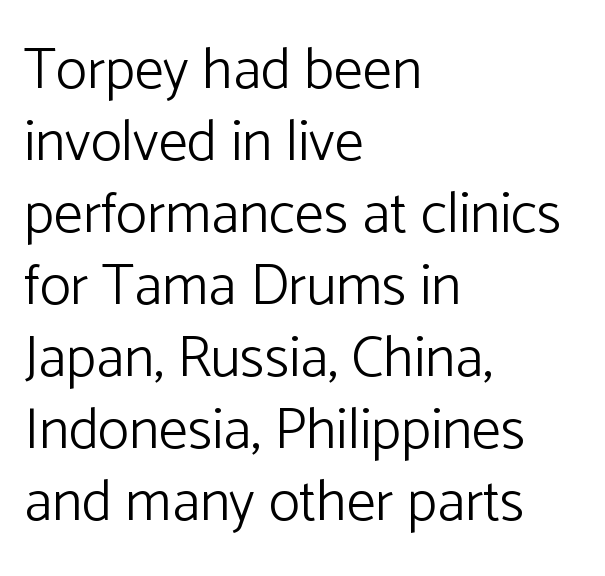
Q: Is the text bold? A: No.
Q: Is the text italic (slanted)? A: No, it is upright.
Q: Is the typeface a serif or a sans-serif typeface? A: Sans-serif.
Q: Is the text underlined? A: No.
Q: How is the paragraph aligned? A: Left-aligned.
Q: Is the spacing between letters normal or unusually wide? A: Normal.
Q: Width (condensed, normal, or wide)? A: Normal.
Q: Stroke contrast? A: Low.
Q: x-height? A: Medium.
Q: Monospaced? A: No.
